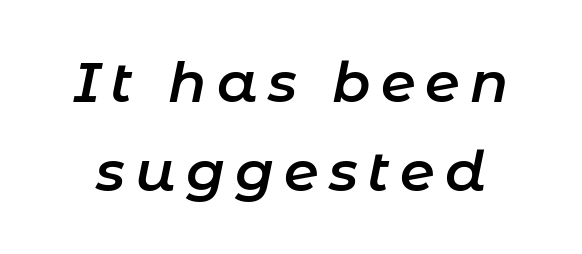
The image shows 56 px semibold type, italic (leaning right); set normal line spacing (1.59x), not underlined; low stroke contrast and a medium x-height.
